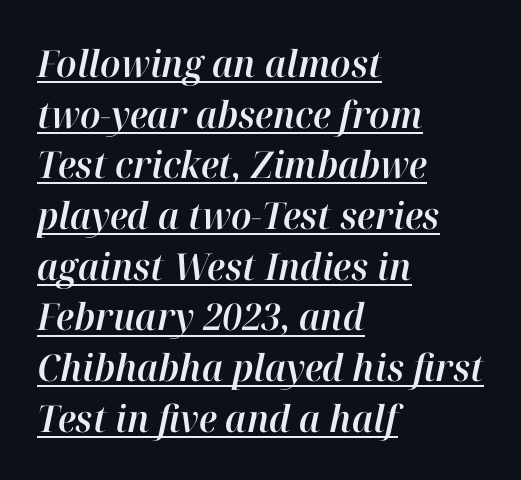
The rendering anchors every line to the left-hand side. Underlining? Definitely there. The face used here is proportionally spaced, like ordinary book or web type. Words appear dense and cohesive because spacing is normal. Slant detected: the letters are inclined.
